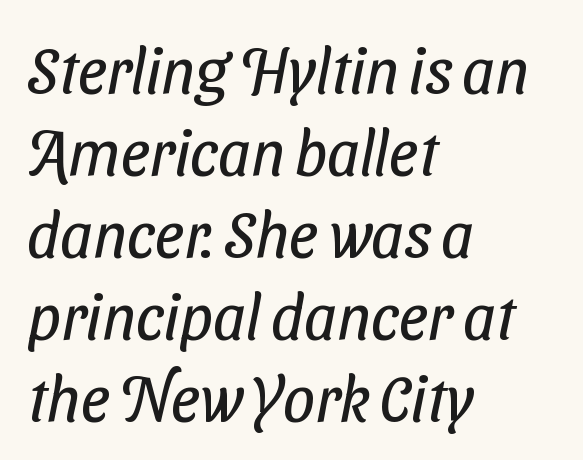
{"serif": "no", "bold": "no", "weight": "regular", "width": "condensed", "stroke_contrast": "low", "x_height": "medium", "monospaced": "no", "underline": "no", "align": "left", "line_spacing": "normal", "line_spacing_ratio": 1.28, "letter_spacing": "normal", "letter_spacing_em": 0.0, "glyph_px": 64}
